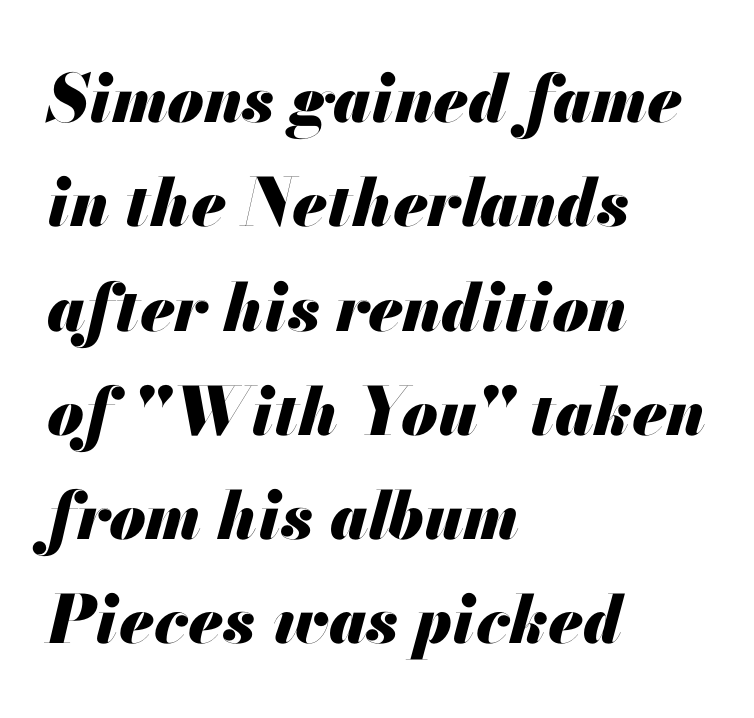
Q: Is the text bold? A: Yes.
Q: Is the text italic (slanted)? A: Yes, it leans right by about 13 degrees.
Q: Is the text underlined? A: No.
Q: How is the paragraph aligned? A: Left-aligned.
Q: Is the spacing between letters normal or unusually wide? A: Normal.
Q: Is the spacing between lines tight, normal or loose? A: Normal.
Q: Width (condensed, normal, or wide)? A: Normal.
Q: Stroke contrast? A: Medium.
Q: x-height? A: Small.
Q: Monospaced? A: No.
